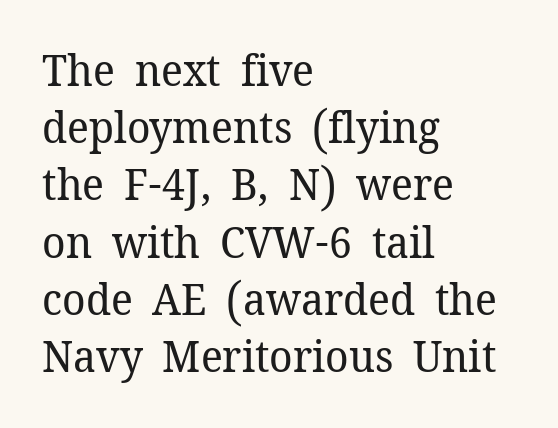
{"serif": "yes", "italic": "no", "bold": "no", "weight": "regular", "width": "normal", "stroke_contrast": "low", "x_height": "medium", "monospaced": "no", "underline": "no", "align": "left", "line_spacing": "normal", "line_spacing_ratio": 1.3, "letter_spacing": "normal", "letter_spacing_em": 0.0, "glyph_px": 44}
